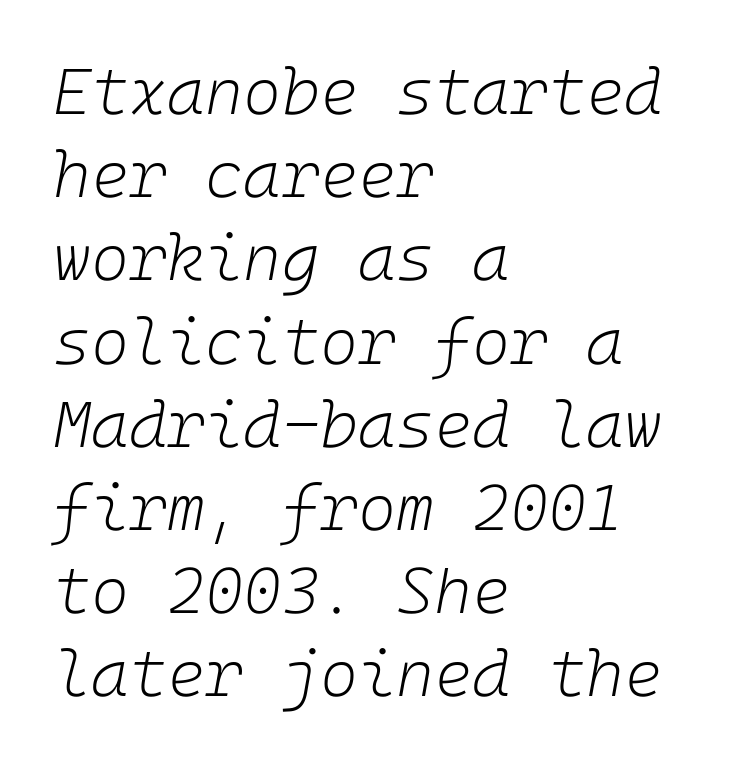
The image shows 65 px light type, italic (leaning right); set left-aligned, normal line spacing (1.28x), normal letter spacing, not underlined; low stroke contrast and a medium x-height.
